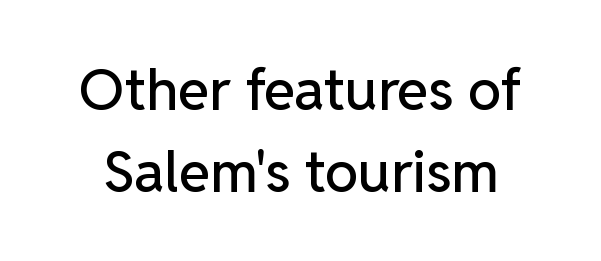
Italic? Not at all — the glyphs are vertical. The rendering shows plain stroke endings on the letterforms — a sans-serif design. The lines sit at an ordinary, default distance from one another. The rendering uses natural spacing where letterforms have individual widths. What stands out about the letter spacing? Nothing — it is the standard amount.
